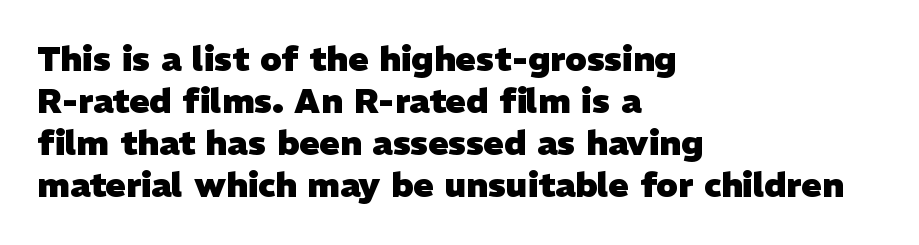
Q: Is the text bold? A: Yes.
Q: Is the typeface a serif or a sans-serif typeface? A: Sans-serif.
Q: Is the text underlined? A: No.
Q: How is the paragraph aligned? A: Left-aligned.
Q: Is the spacing between letters normal or unusually wide? A: Normal.
Q: Width (condensed, normal, or wide)? A: Normal.
Q: Stroke contrast? A: Low.
Q: x-height? A: Medium.
Q: Monospaced? A: No.
